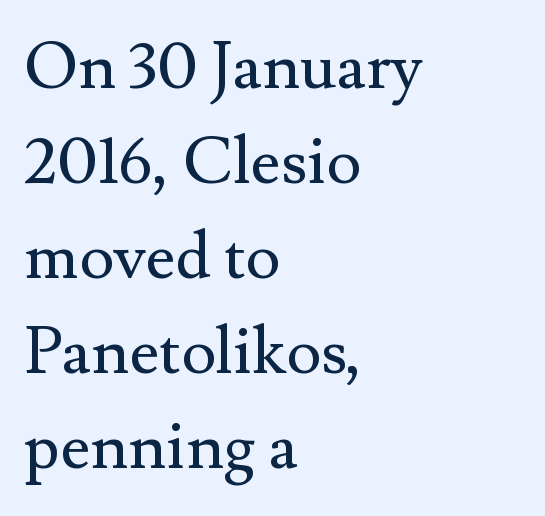
Q: Is the text bold? A: No.
Q: Is the text italic (slanted)? A: No, it is upright.
Q: Is the typeface a serif or a sans-serif typeface? A: Serif.
Q: Is the text underlined? A: No.
Q: How is the paragraph aligned? A: Left-aligned.
Q: Is the spacing between letters normal or unusually wide? A: Normal.
Q: Is the spacing between lines tight, normal or loose? A: Normal.
Q: Width (condensed, normal, or wide)? A: Normal.
Q: Stroke contrast? A: Medium.
Q: x-height? A: Small.
Q: Monospaced? A: No.
